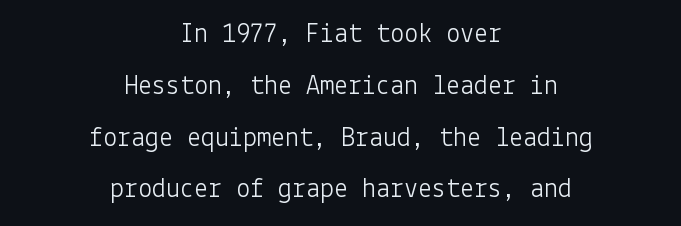
The letters look calm and open, with moderate or lighter stems. A typesetter would label this face a sans. This rendering uses center alignment, leaving both contours irregular but symmetric. Tracking value appears to be zero — textbook default spacing.
